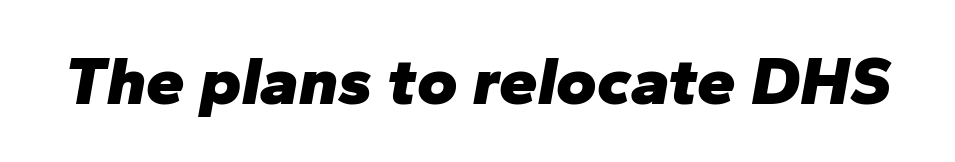
The image shows 69 px heavy type, italic (leaning right); set normal letter spacing, not underlined; low stroke contrast and a medium x-height.
